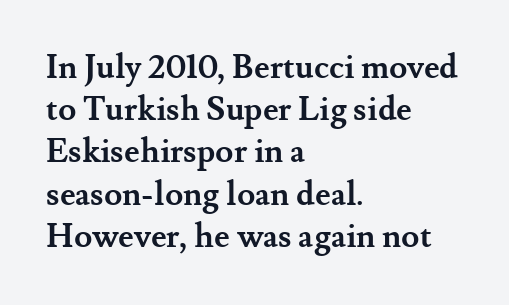
{"serif": "yes", "italic": "no", "bold": "yes", "weight": "semibold", "width": "normal", "stroke_contrast": "medium", "x_height": "small", "monospaced": "no", "underline": "no", "align": "left", "line_spacing": "normal", "line_spacing_ratio": 1.28, "letter_spacing": "normal", "letter_spacing_em": 0.0, "glyph_px": 33}
